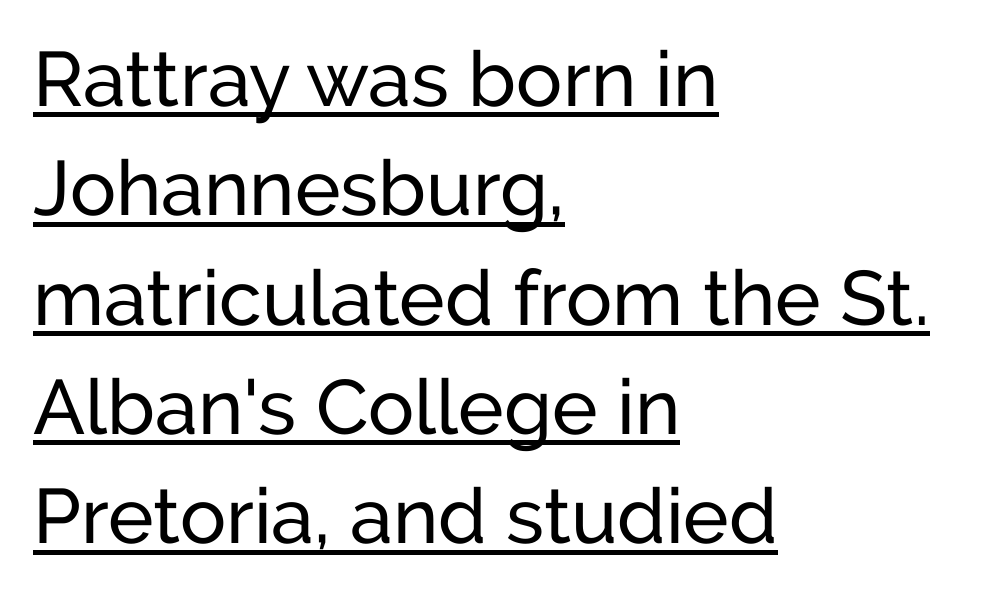
{"serif": "no", "italic": "no", "width": "normal", "stroke_contrast": "low", "x_height": "medium", "monospaced": "no", "underline": "yes", "align": "left", "line_spacing": "normal", "line_spacing_ratio": 1.42, "letter_spacing": "normal", "letter_spacing_em": 0.0, "glyph_px": 77}
